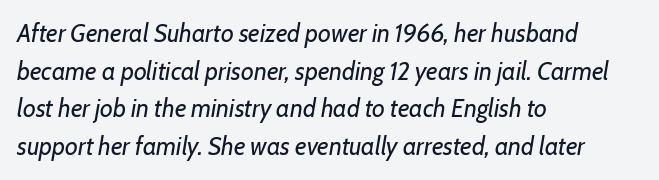
{"italic": "yes", "lean": "right", "slant_degrees": 7, "bold": "no", "underline": "no", "align": "left", "line_spacing": "normal", "line_spacing_ratio": 1.51, "letter_spacing": "normal", "letter_spacing_em": 0.0, "glyph_px": 25}
